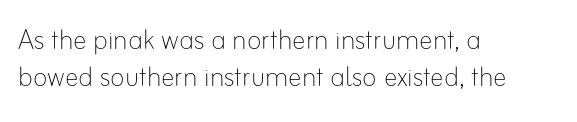
Italic: no, the glyphs are upright roman. No heavy texture on the line: the type isn't bold. The lines in this sample share a left origin and differ only in where they stop. The letters advance in unequal steps, a hallmark of proportional type. The lines are packed closely together with very little leading.
